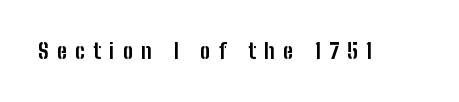
{"italic": "no", "bold": "yes", "underline": "no", "letter_spacing": "wide", "letter_spacing_em": 0.41, "glyph_px": 21}
